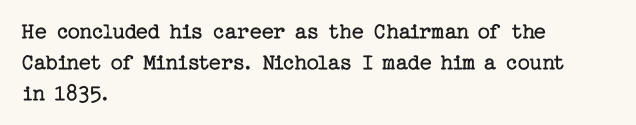
These lines keep a tight, regular rhythm from letter to letter. Notice how descenders clear the ascenders below comfortably — that's standard leading. These lines were composed using upright roman letters. One-word summary of the alignment: left. Nobody drew a line under any word here. The typesetting does not lean heavy: it is not bold.
